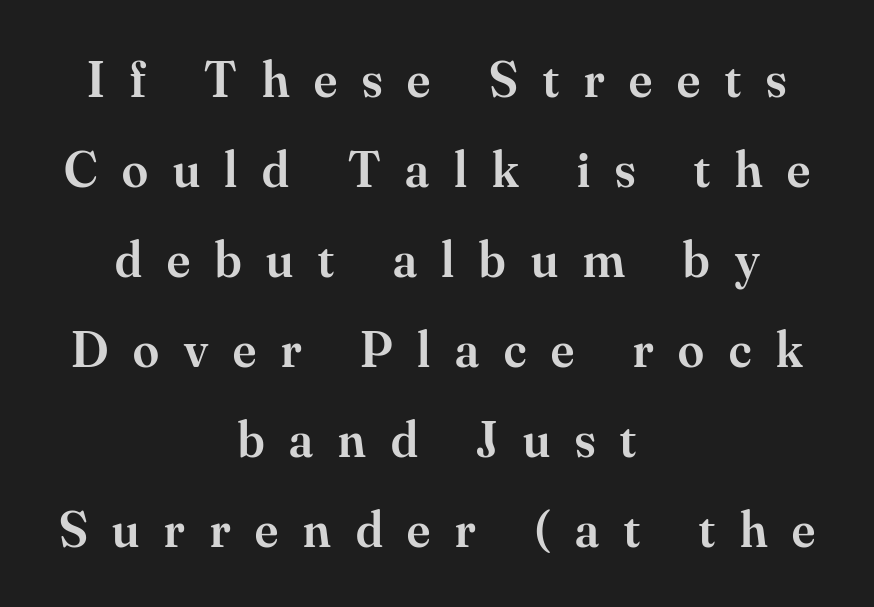
Q: Is the text bold? A: Semi-bold.
Q: Is the text italic (slanted)? A: No, it is upright.
Q: Is the typeface a serif or a sans-serif typeface? A: Serif.
Q: Is the text underlined? A: No.
Q: How is the paragraph aligned? A: Centered.
Q: Is the spacing between letters normal or unusually wide? A: Unusually wide.
Q: Width (condensed, normal, or wide)? A: Normal.
Q: Stroke contrast? A: Medium.
Q: x-height? A: Small.
Q: Monospaced? A: No.
